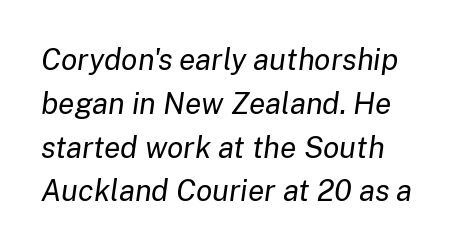
The image shows 30 px regular-weight type, italic (leaning right); set left-aligned, normal line spacing (1.46x), normal letter spacing, not underlined; low stroke contrast and a medium x-height.
